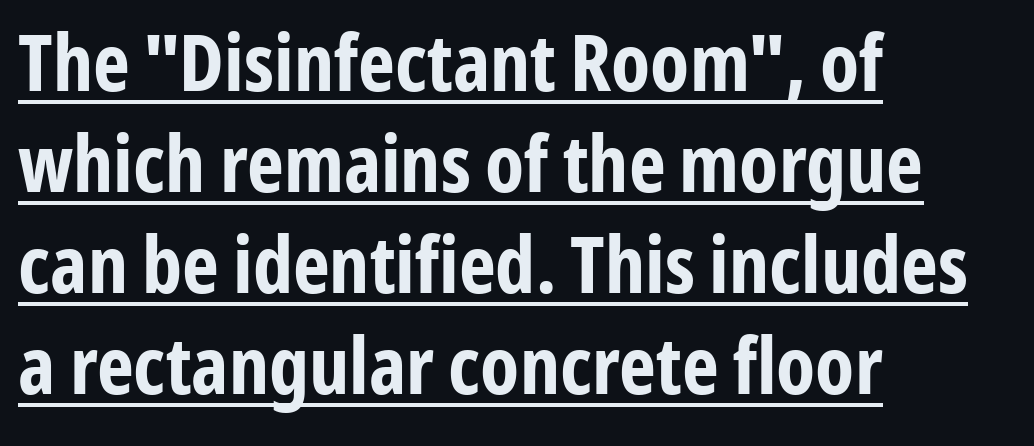
{"serif": "no", "italic": "no", "bold": "yes", "weight": "bold", "width": "condensed", "stroke_contrast": "low", "x_height": "medium", "monospaced": "no", "underline": "yes", "align": "left", "line_spacing": "normal", "line_spacing_ratio": 1.28, "letter_spacing": "normal", "letter_spacing_em": 0.0, "glyph_px": 79}
